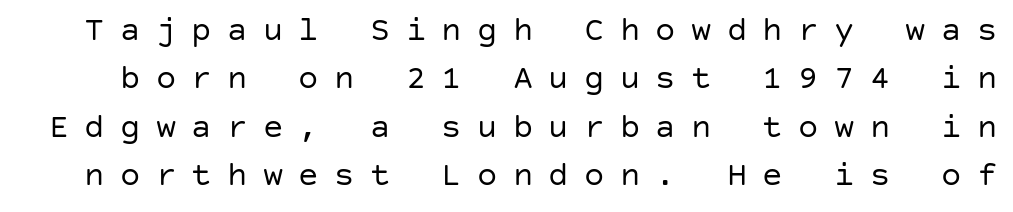
If you measured baseline to baseline, you'd find a middling distance. Counters stay open thanks to moderate or lighter strokes. The area under the type is left untouched. Tall strokes in this sample are plumb rather than angled.
